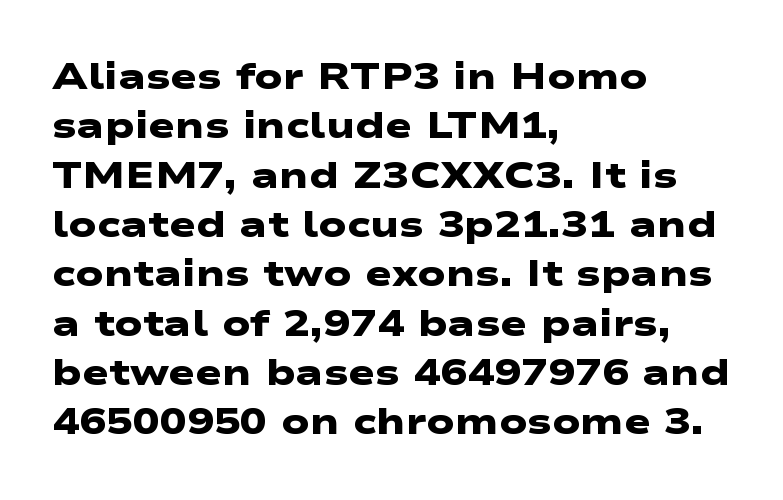
The image shows 36 px heavy, wide sans-serif type; set left-aligned, normal line spacing (1.37x), normal letter spacing, not underlined; low stroke contrast and a medium x-height.
